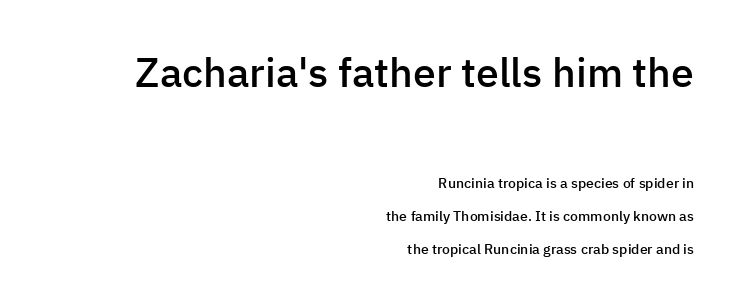
Q: Is the text bold? A: Semi-bold.
Q: Is the text italic (slanted)? A: No, it is upright.
Q: Is the typeface a serif or a sans-serif typeface? A: Sans-serif.
Q: Is the text underlined? A: No.
Q: How is the paragraph aligned? A: Right-aligned.
Q: Is the spacing between letters normal or unusually wide? A: Normal.
Q: Is the spacing between lines tight, normal or loose? A: Loose.
Q: Which block of text is set in a larger size, the first (top) or the second (bottom)? A: The first (top) one.
Q: Width (condensed, normal, or wide)? A: Normal.
Q: Stroke contrast? A: Low.
Q: x-height? A: Medium.
Q: Monospaced? A: No.
